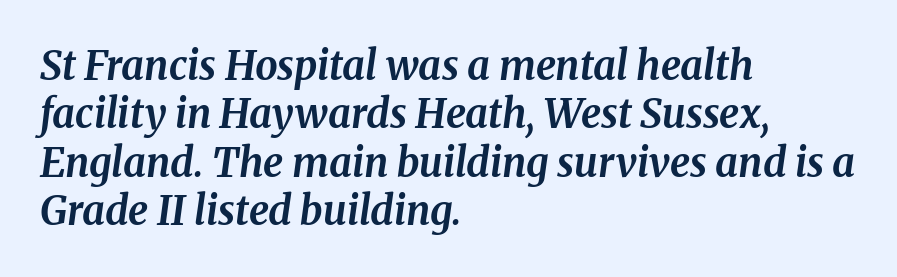
The image shows 40 px bold type, italic (leaning right); set left-aligned, line spacing 1.21x, normal letter spacing, not underlined; medium stroke contrast and a medium x-height.
